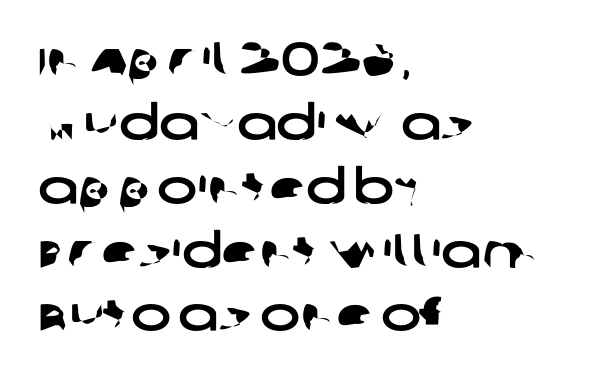
{"serif": "no", "width": "wide", "stroke_contrast": "low", "x_height": "large", "monospaced": "no", "underline": "no", "align": "left", "line_spacing": "normal", "line_spacing_ratio": 1.33, "letter_spacing": "normal", "letter_spacing_em": 0.0, "glyph_px": 48}
